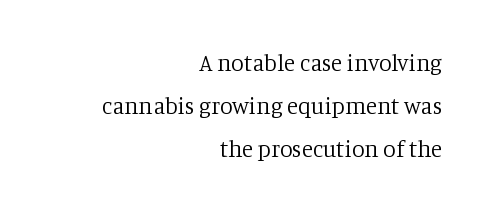
Is the type heavy? It reads as light-to-regular instead. Does extra space separate the letters? No, they use regular spacing. Every character sits straight up, as roman type does. The paragraph shown leans on its right margin. Unmarked baselines from the first word to the last.
